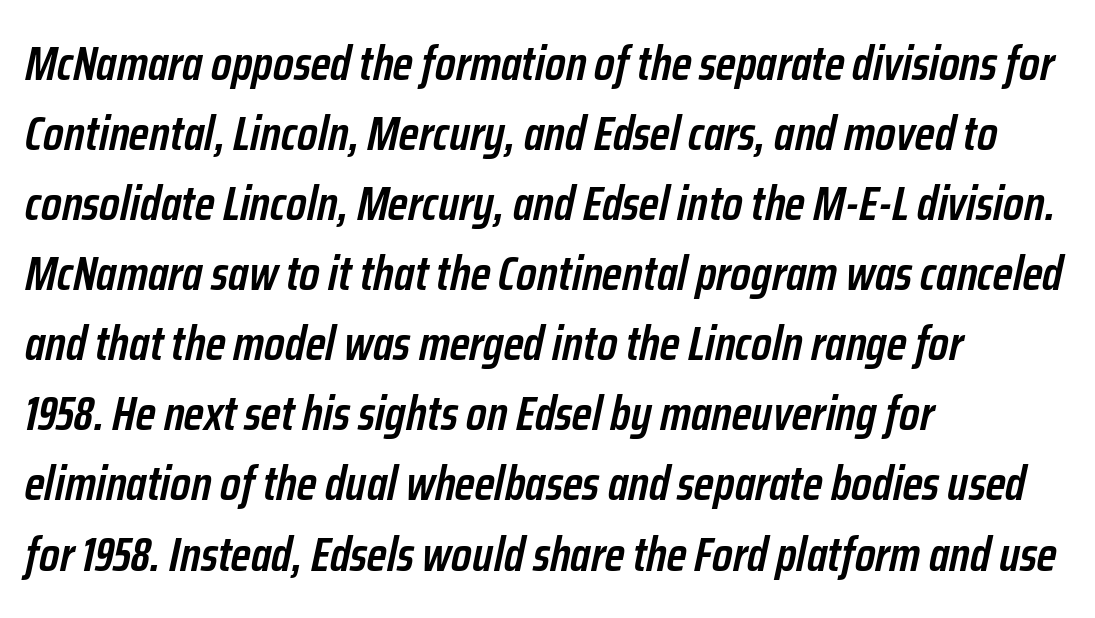
Q: Is the text bold? A: Semi-bold.
Q: Is the text italic (slanted)? A: Yes, it leans right by about 12 degrees.
Q: Is the text underlined? A: No.
Q: How is the paragraph aligned? A: Left-aligned.
Q: Is the spacing between letters normal or unusually wide? A: Normal.
Q: Is the spacing between lines tight, normal or loose? A: Normal.
Q: Width (condensed, normal, or wide)? A: Condensed.
Q: Stroke contrast? A: Low.
Q: x-height? A: Medium.
Q: Monospaced? A: No.
